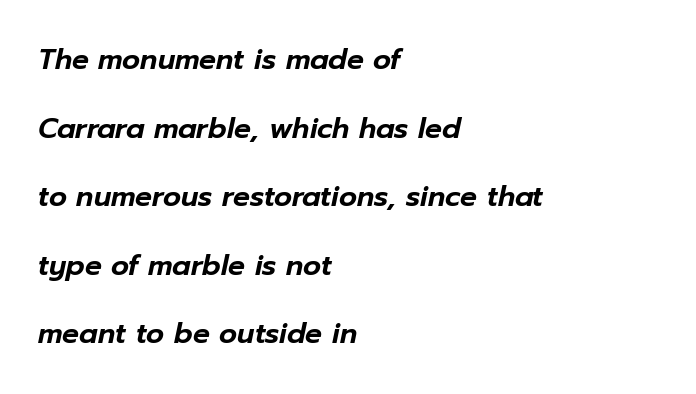
Q: Is the text italic (slanted)? A: Yes, it leans right by about 12 degrees.
Q: Is the text underlined? A: No.
Q: How is the paragraph aligned? A: Left-aligned.
Q: Is the spacing between letters normal or unusually wide? A: Normal.
Q: Is the spacing between lines tight, normal or loose? A: Loose.
Q: Width (condensed, normal, or wide)? A: Normal.
Q: Stroke contrast? A: Low.
Q: x-height? A: Medium.
Q: Monospaced? A: No.
